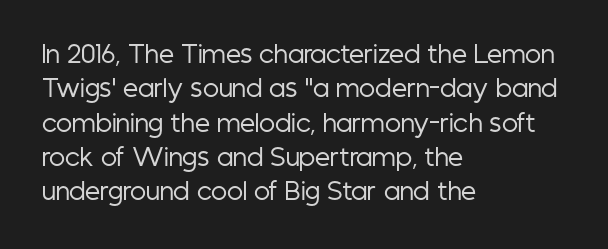
The image shows 24 px text type, upright; set left-aligned, normal line spacing (1.43x), normal letter spacing, not underlined.
